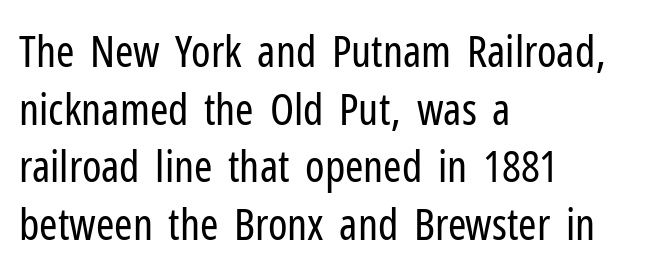
{"serif": "no", "italic": "no", "bold": "no", "weight": "regular", "width": "condensed", "stroke_contrast": "low", "x_height": "medium", "monospaced": "no", "underline": "no", "align": "left", "line_spacing": "normal", "line_spacing_ratio": 1.31, "letter_spacing": "normal", "letter_spacing_em": 0.0, "glyph_px": 44}
